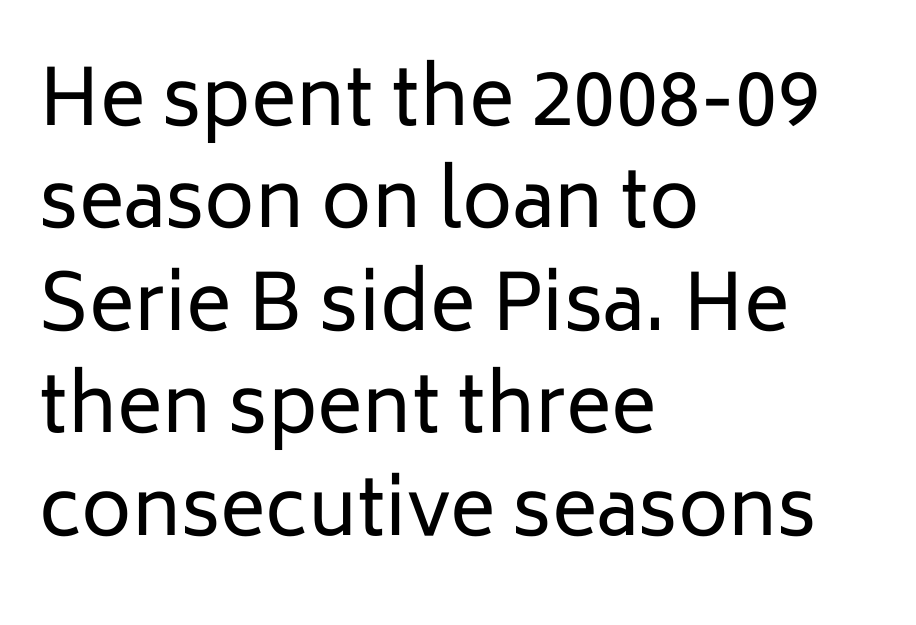
Q: Is the text bold? A: No.
Q: Is the text italic (slanted)? A: No, it is upright.
Q: Is the typeface a serif or a sans-serif typeface? A: Sans-serif.
Q: Is the text underlined? A: No.
Q: How is the paragraph aligned? A: Left-aligned.
Q: Is the spacing between letters normal or unusually wide? A: Normal.
Q: Is the spacing between lines tight, normal or loose? A: Normal.
Q: Width (condensed, normal, or wide)? A: Normal.
Q: Stroke contrast? A: Low.
Q: x-height? A: Medium.
Q: Monospaced? A: No.
